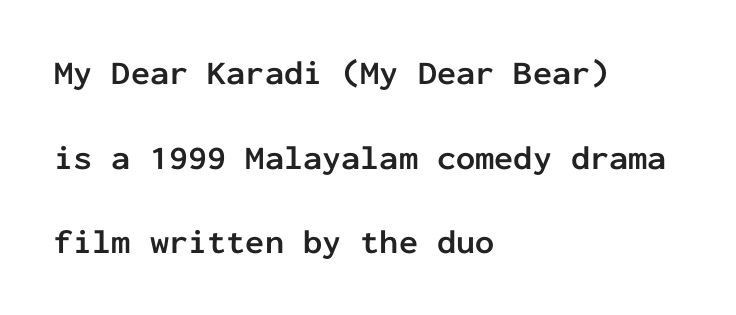
The rendering uses a large line-height, opening up the rows. Descender tails drop into unmarked territory. Caption: bold face, heavy strokes. The lettering stays uniformly vertical, giving the passage a roman look.
